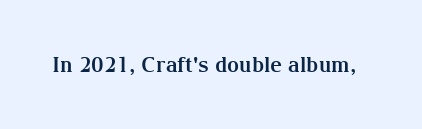
{"italic": "no", "bold": "yes", "underline": "no", "letter_spacing": "normal", "letter_spacing_em": 0.0, "glyph_px": 21}
